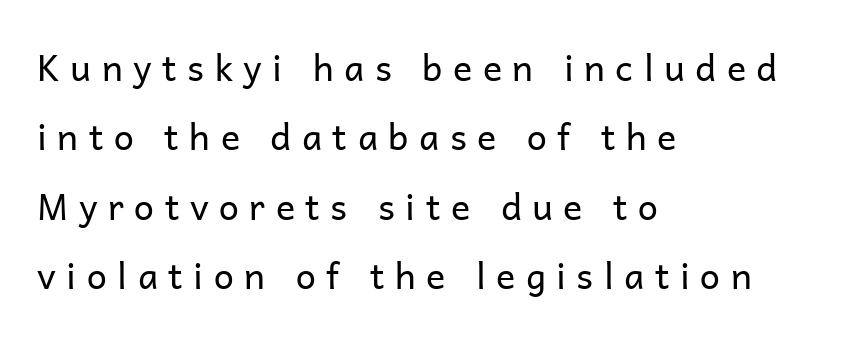
{"serif": "no", "italic": "no", "bold": "no", "weight": "regular", "width": "normal", "stroke_contrast": "low", "x_height": "medium", "monospaced": "no", "underline": "no", "align": "left", "line_spacing": "loose", "line_spacing_ratio": 1.93, "letter_spacing": "wide", "letter_spacing_em": 0.29, "glyph_px": 36}
